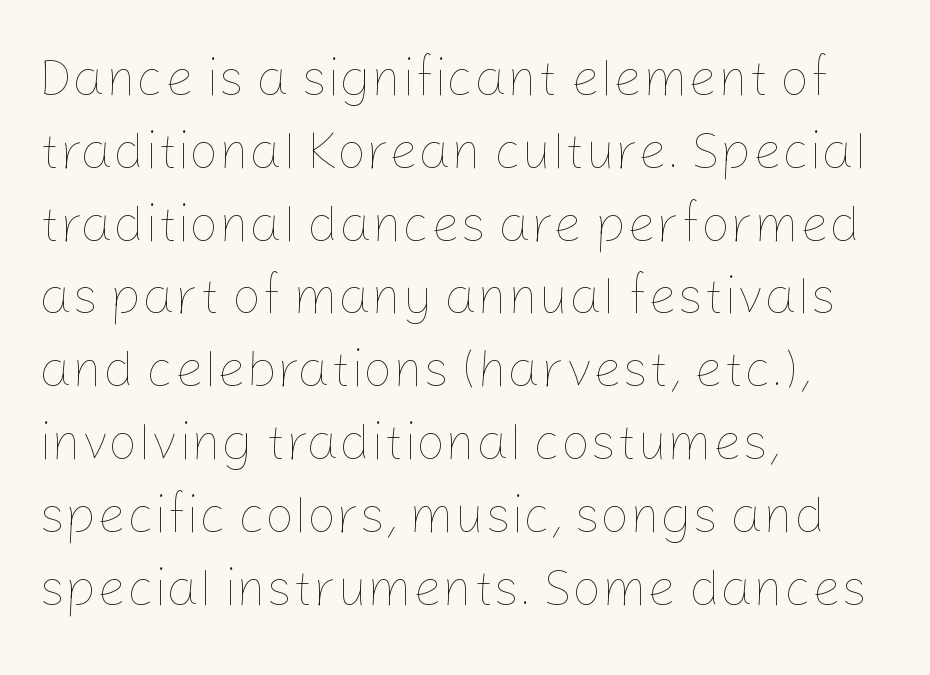
Reading down the column, the eye jumps a familiar distance to each next line. Counters stay open thanks to moderate or lighter strokes. The rendering keeps characters at their native spacing. This sample has the flowing, uneven cadence of proportional lettering.
